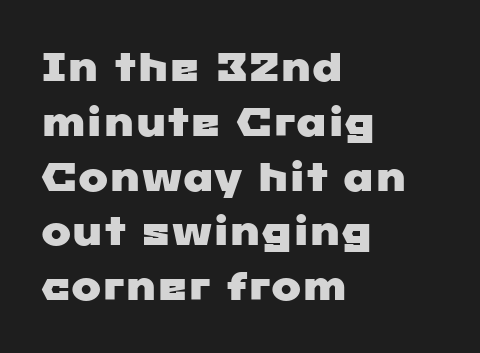
Bare-footed words on every line. The passage shown has conventional tracking throughout. I'd call this a sans setting — the letters go barefoot. Leftover space on each line is placed entirely after the last word. The space between consecutive lines is moderate. Looks like regular typesetting: each glyph gets only the width it needs.
